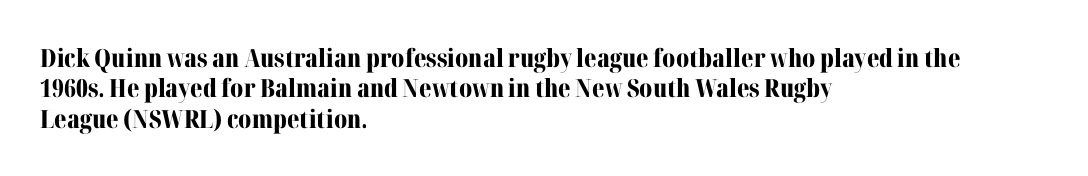
The image shows 25 px bold type, upright; set left-aligned, line spacing 1.22x, normal letter spacing, not underlined.
